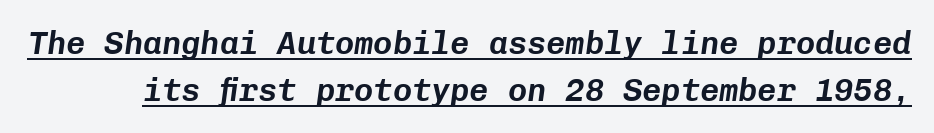
The image shows 32 px text type, italic (leaning right), monospaced; set normal line spacing (1.47x), normal letter spacing, underlined; low stroke contrast and a medium x-height.
